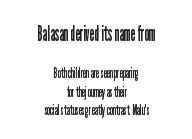
The image shows 21 px text type, upright; set centered, normal line spacing (1.31x), normal letter spacing, not underlined; the first (top) block is 1.5x larger.
